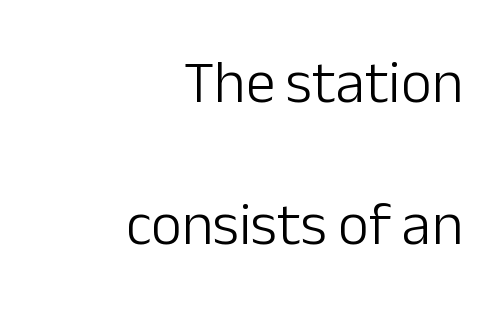
Q: Is the text bold? A: No.
Q: Is the text italic (slanted)? A: No, it is upright.
Q: Is the typeface a serif or a sans-serif typeface? A: Sans-serif.
Q: Is the text underlined? A: No.
Q: How is the paragraph aligned? A: Right-aligned.
Q: Is the spacing between letters normal or unusually wide? A: Normal.
Q: Is the spacing between lines tight, normal or loose? A: Loose.
Q: Width (condensed, normal, or wide)? A: Normal.
Q: Stroke contrast? A: Low.
Q: x-height? A: Medium.
Q: Monospaced? A: No.
